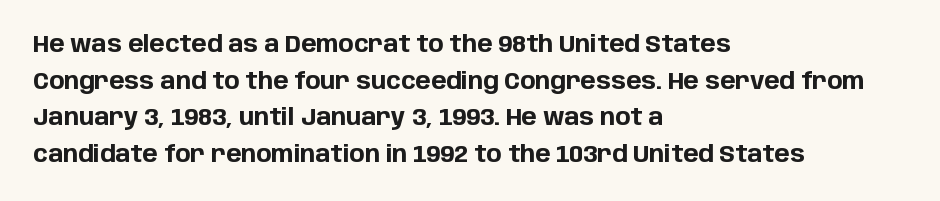
The image shows 23 px bold type, upright; set left-aligned, normal line spacing (1.59x), normal letter spacing, not underlined.
